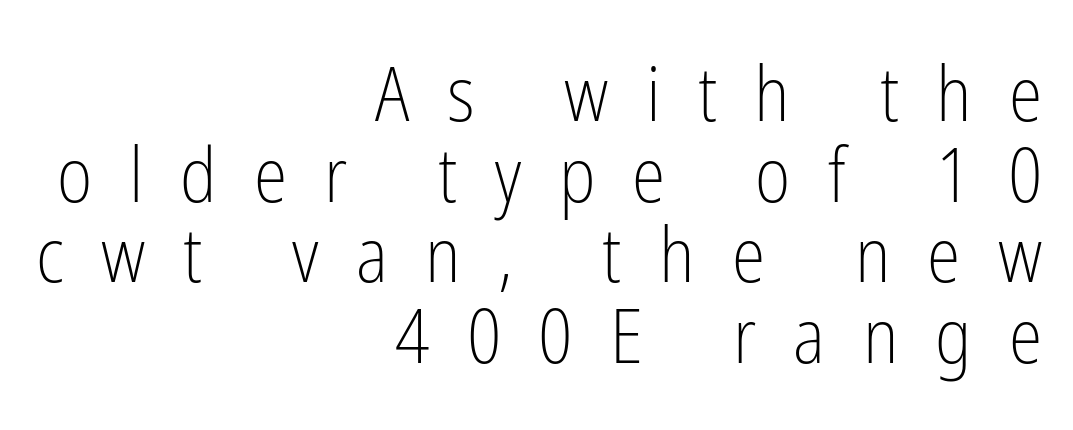
Q: Is the text bold? A: No.
Q: Is the text italic (slanted)? A: No, it is upright.
Q: Is the typeface a serif or a sans-serif typeface? A: Sans-serif.
Q: Is the text underlined? A: No.
Q: How is the paragraph aligned? A: Right-aligned.
Q: Is the spacing between letters normal or unusually wide? A: Unusually wide.
Q: Is the spacing between lines tight, normal or loose? A: Tight.
Q: Width (condensed, normal, or wide)? A: Condensed.
Q: Stroke contrast? A: Low.
Q: x-height? A: Medium.
Q: Monospaced? A: No.
